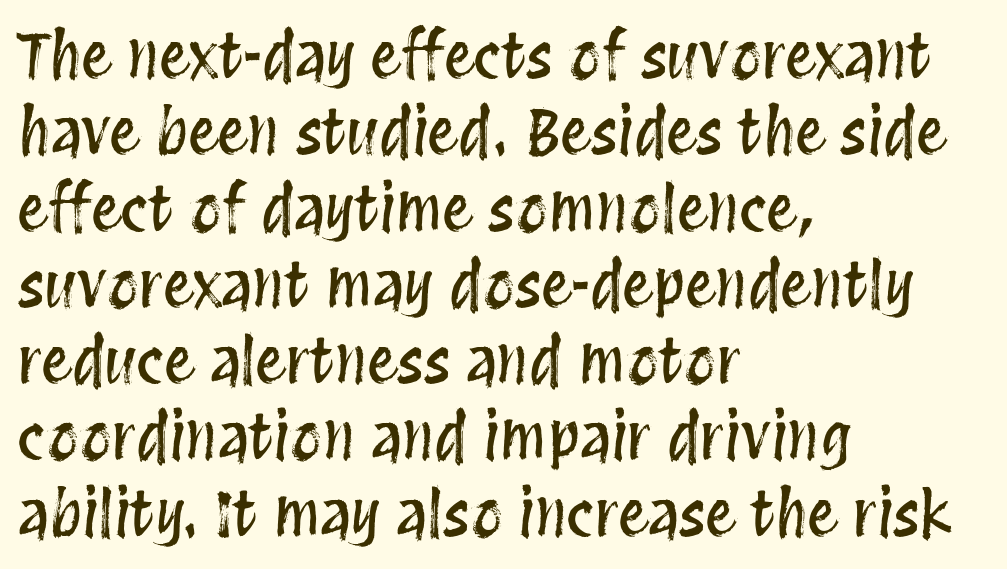
Q: Is the text italic (slanted)? A: No, it is upright.
Q: Is the text underlined? A: No.
Q: How is the paragraph aligned? A: Left-aligned.
Q: Is the spacing between letters normal or unusually wide? A: Normal.
Q: Width (condensed, normal, or wide)? A: Condensed.
Q: Stroke contrast? A: Medium.
Q: x-height? A: Large.
Q: Monospaced? A: No.
